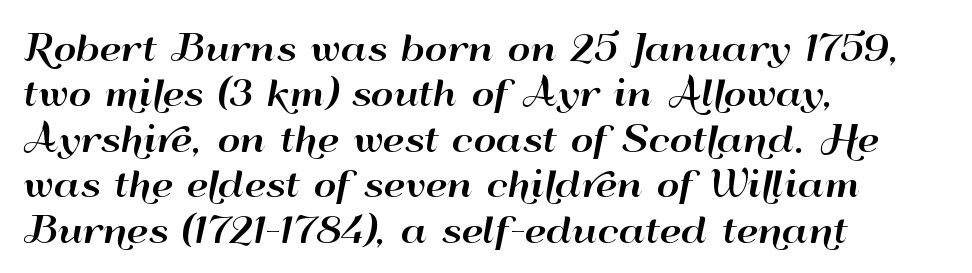
The image shows 35 px wide sans-serif type; set left-aligned, normal line spacing (1.3x), normal letter spacing, not underlined; high stroke contrast and a small x-height.
